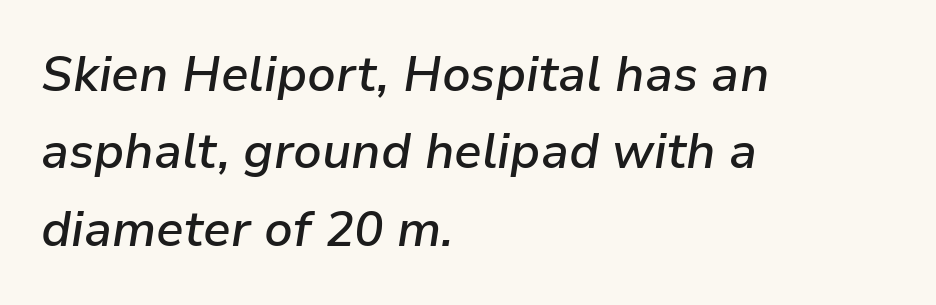
{"italic": "yes", "lean": "right", "slant_degrees": 9, "bold": "semi", "weight": "semibold", "width": "normal", "stroke_contrast": "low", "x_height": "medium", "monospaced": "no", "underline": "no", "align": "left", "line_spacing": "normal", "line_spacing_ratio": 1.58, "letter_spacing": "normal", "letter_spacing_em": 0.0, "glyph_px": 49}
